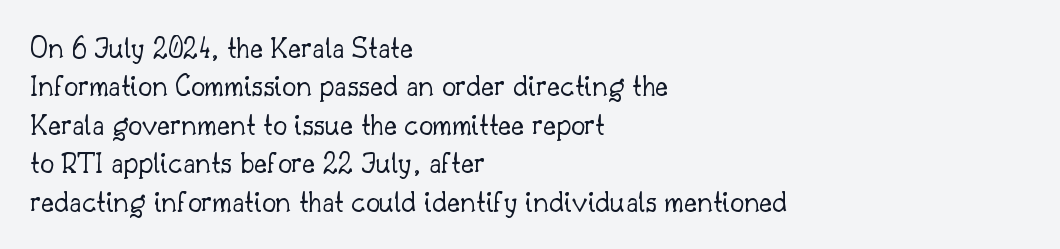
The line texture is even and compact thanks to regular tracking. Glance below the letters and you will spot only blank space. Alignment: flush left.
